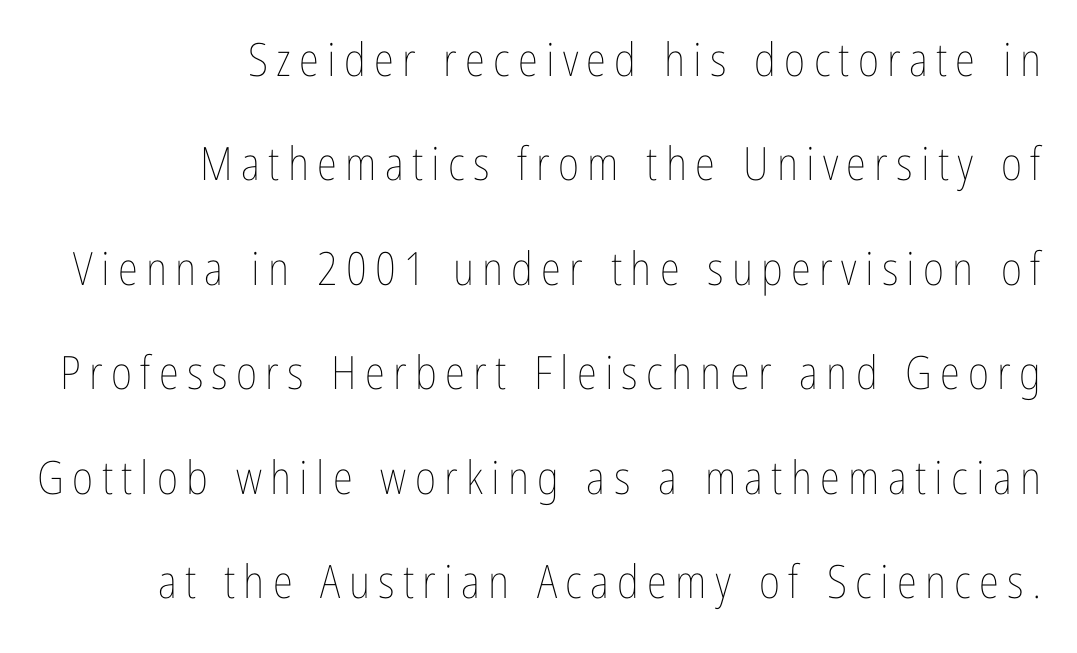
Q: Is the text bold? A: No.
Q: Is the text italic (slanted)? A: No, it is upright.
Q: Is the text underlined? A: No.
Q: How is the paragraph aligned? A: Right-aligned.
Q: Is the spacing between lines tight, normal or loose? A: Loose.
Q: Width (condensed, normal, or wide)? A: Condensed.
Q: Stroke contrast? A: Low.
Q: x-height? A: Medium.
Q: Monospaced? A: No.
